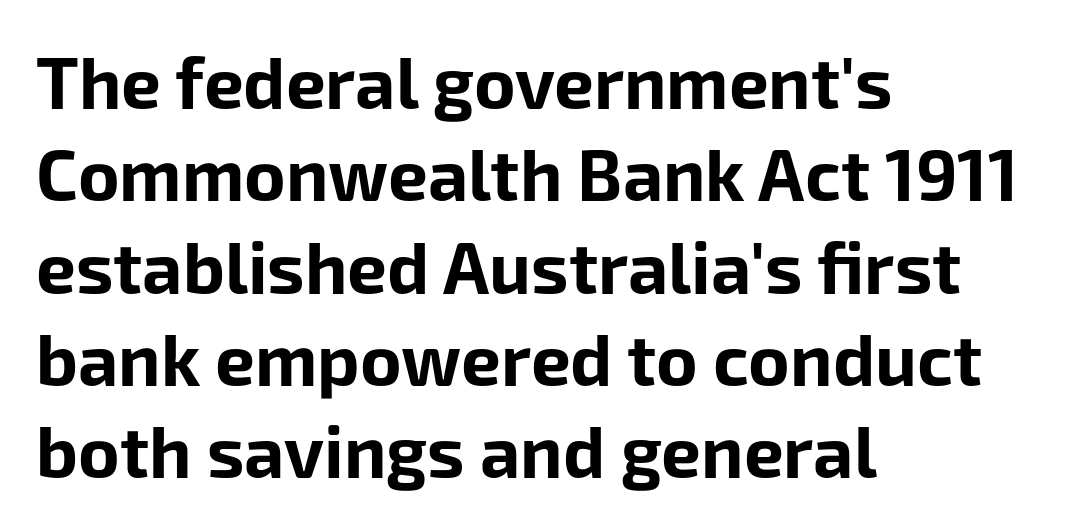
The image shows 71 px bold sans-serif type, upright; set left-aligned, normal line spacing (1.3x), normal letter spacing, not underlined; low stroke contrast and a medium x-height.
